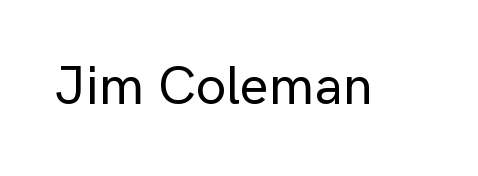
Q: Is the text italic (slanted)? A: No, it is upright.
Q: Is the typeface a serif or a sans-serif typeface? A: Sans-serif.
Q: Is the text underlined? A: No.
Q: Is the spacing between letters normal or unusually wide? A: Normal.
Q: Width (condensed, normal, or wide)? A: Normal.
Q: Stroke contrast? A: Low.
Q: x-height? A: Medium.
Q: Monospaced? A: No.
